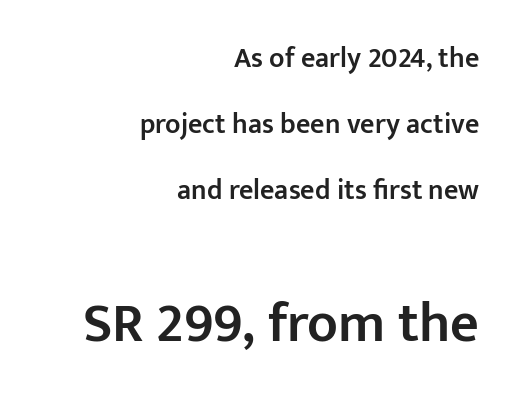
Bold? Not quite — semibold, heavier than regular but stopping short. The rendering anchors every line to the right-hand side. In terms of letterspacing, this is plain default setting. Character widths vary here, with narrow letters taking less room than wide ones.
